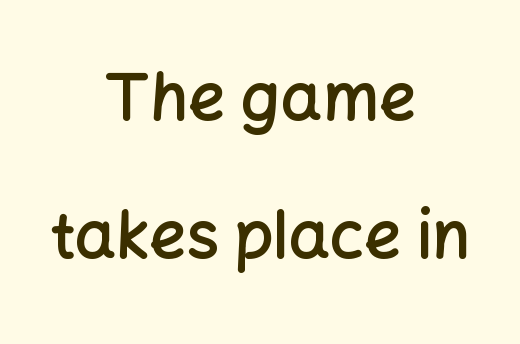
{"serif": "no", "italic": "no", "bold": "semi", "weight": "semibold", "width": "normal", "stroke_contrast": "low", "x_height": "medium", "monospaced": "no", "underline": "no", "align": "center", "line_spacing": "loose", "line_spacing_ratio": 2.13, "letter_spacing": "normal", "letter_spacing_em": 0.0, "glyph_px": 65}
